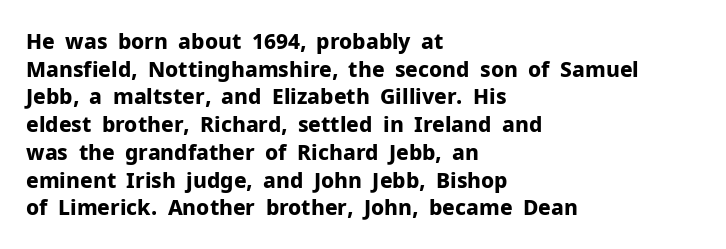
It's the straight-up-and-down kind of type. The words here are not underlined. Summary of vertical rhythm: regular, with standard interline spacing. Alignment: flush left. The rendering keeps characters at their native spacing.
